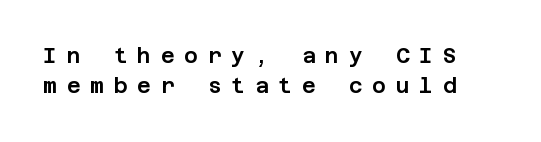
{"italic": "no", "underline": "no", "line_spacing": "normal", "line_spacing_ratio": 1.44, "letter_spacing": "wide", "letter_spacing_em": 0.47, "glyph_px": 21}
